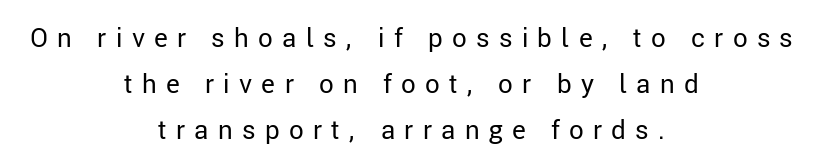
The rendering inserts visible extra space after every character. The specimen omits any rule beneath the text block's lines. No extra ink here — the face is not bold. The axis of the letterforms is exactly vertical. These lines are centered, leaving both edges ragged.
